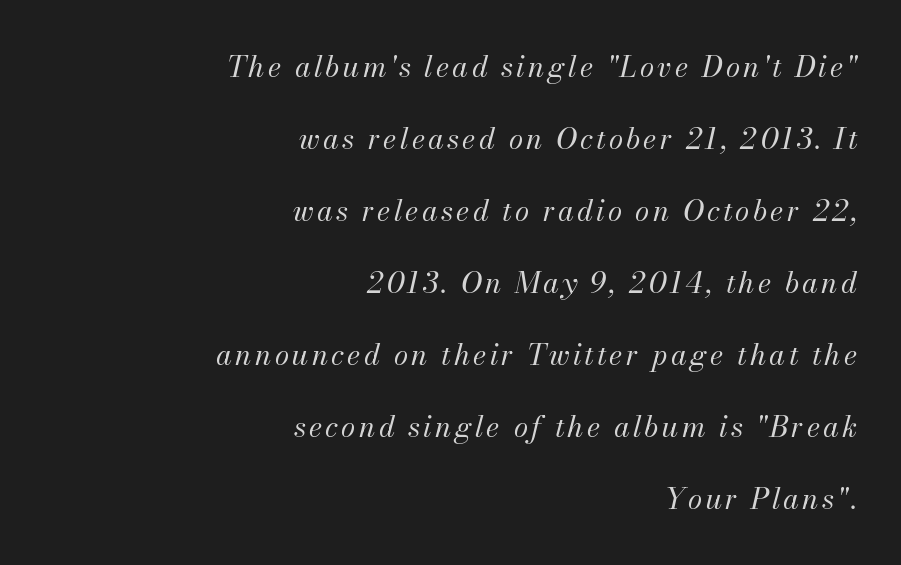
Q: Is the text bold? A: No.
Q: Is the text italic (slanted)? A: Yes, it leans right by about 13 degrees.
Q: Is the text underlined? A: No.
Q: How is the paragraph aligned? A: Right-aligned.
Q: Is the spacing between lines tight, normal or loose? A: Loose.
Q: Width (condensed, normal, or wide)? A: Normal.
Q: Stroke contrast? A: Medium.
Q: x-height? A: Small.
Q: Monospaced? A: No.
